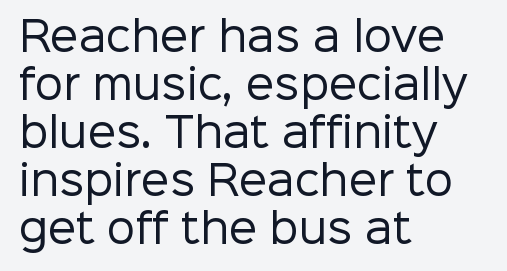
The image shows 40 px regular-weight sans-serif type, upright; set left-aligned, line spacing 1.2x, normal letter spacing, not underlined; low stroke contrast and a medium x-height.
